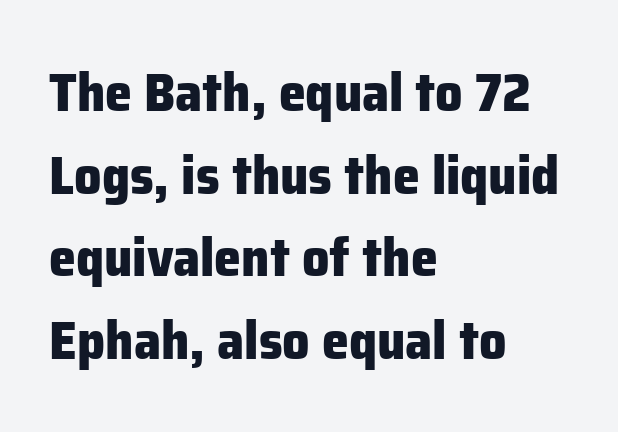
The image shows 54 px heavy sans-serif type, upright; set left-aligned, normal line spacing (1.53x), normal letter spacing, not underlined; low stroke contrast and a medium x-height.
